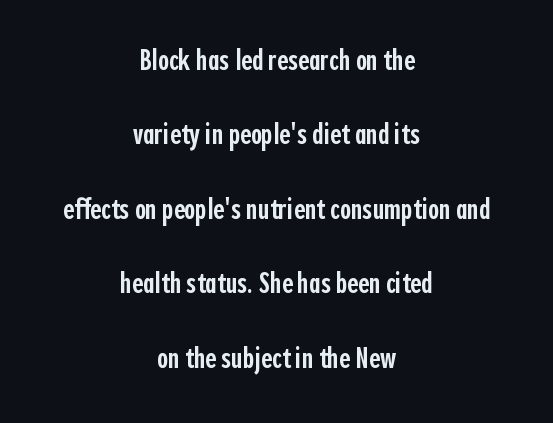
Letter spacing: default. Heft: intermediate — a semibold. This rendering uses center alignment, leaving both contours irregular but symmetric. A roman cut, with each character standing at attention. Any mark beneath the type? The region is blank. This sample has the flowing, uneven cadence of proportional lettering.
